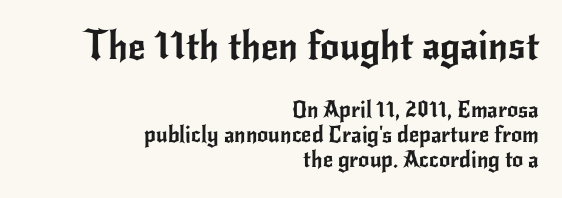
{"serif": "no", "italic": "no", "width": "normal", "stroke_contrast": "low", "x_height": "small", "monospaced": "no", "underline": "no", "align": "right", "line_spacing": "tight", "line_spacing_ratio": 1.13, "letter_spacing": "normal", "letter_spacing_em": 0.0, "larger_block": "first", "size_ratio": 1.73, "glyph_px": 38}
